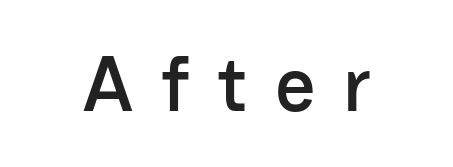
Q: Is the text italic (slanted)? A: No, it is upright.
Q: Is the typeface a serif or a sans-serif typeface? A: Sans-serif.
Q: Is the text underlined? A: No.
Q: How is the paragraph aligned? A: Centered.
Q: Is the spacing between letters normal or unusually wide? A: Unusually wide.
Q: Width (condensed, normal, or wide)? A: Normal.
Q: Stroke contrast? A: Low.
Q: x-height? A: Medium.
Q: Monospaced? A: No.
